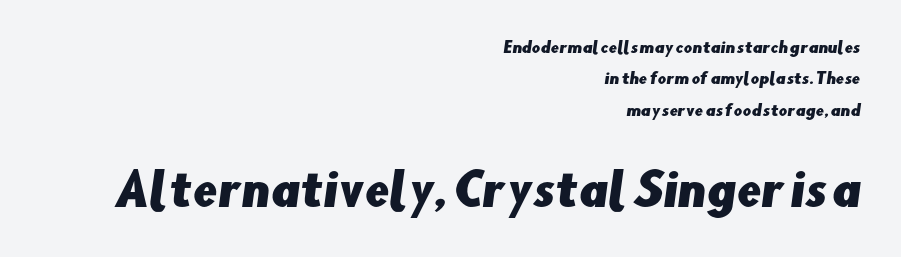
The image shows 44 px sans-serif type; set right-aligned, loose line spacing (2.09x), normal letter spacing, not underlined; the second (bottom) block is 2.93x larger; low stroke contrast and a small x-height.
